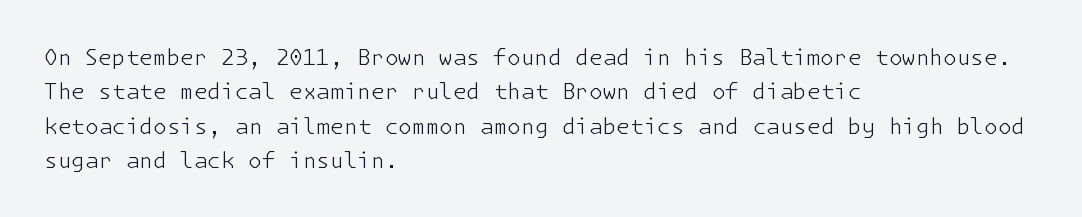
The specimen reads as upright at a glance. Is the stroke heavy? The answer is a plain regular-or-lighter. Clear beneath every line of the passage. Notice how descenders clear the ascenders below comfortably — that's standard leading.
